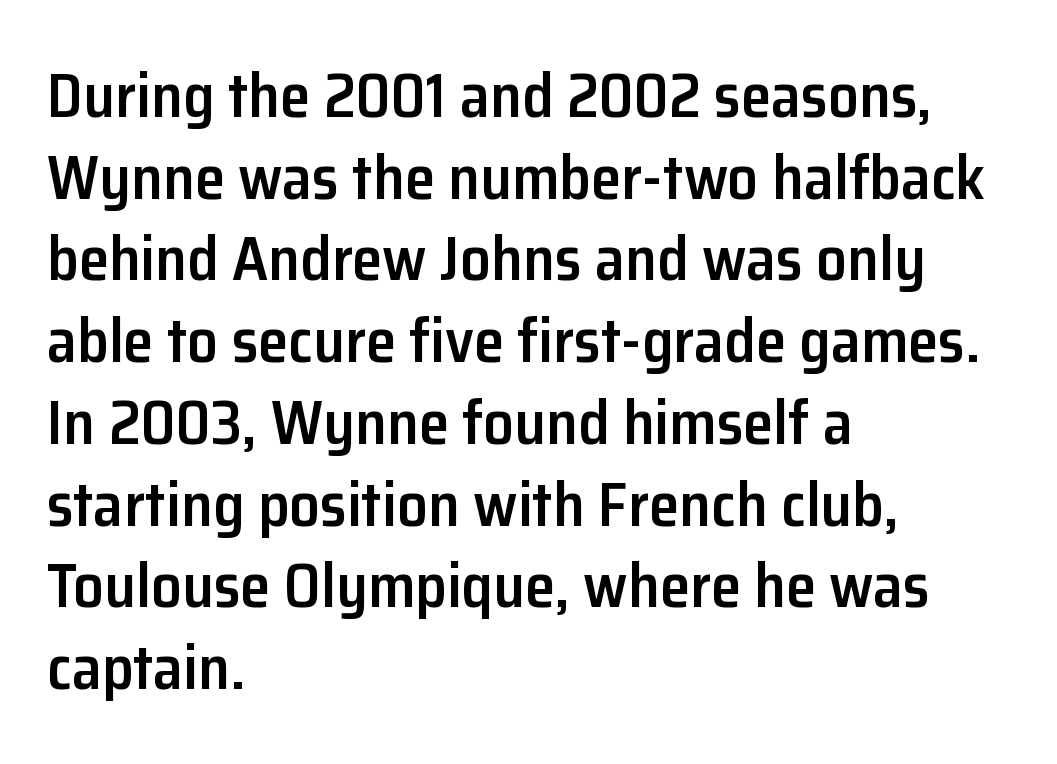
Q: Is the text bold? A: Semi-bold.
Q: Is the text italic (slanted)? A: No, it is upright.
Q: Is the typeface a serif or a sans-serif typeface? A: Sans-serif.
Q: Is the text underlined? A: No.
Q: How is the paragraph aligned? A: Left-aligned.
Q: Is the spacing between letters normal or unusually wide? A: Normal.
Q: Is the spacing between lines tight, normal or loose? A: Normal.
Q: Width (condensed, normal, or wide)? A: Normal.
Q: Stroke contrast? A: Low.
Q: x-height? A: Medium.
Q: Monospaced? A: No.
